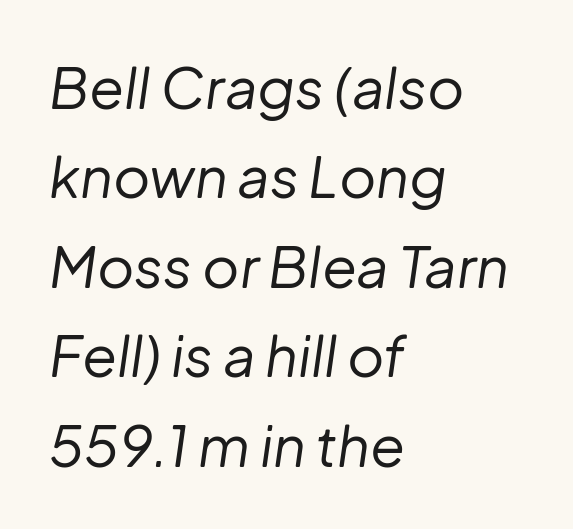
The image shows 57 px regular-weight type, italic (leaning right); set left-aligned, normal line spacing (1.57x), normal letter spacing, not underlined; low stroke contrast and a medium x-height.
